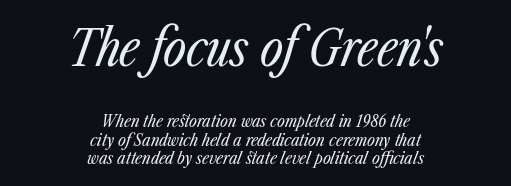
The image shows 50 px regular-weight, condensed type, italic (leaning right); set centered, tight line spacing (1.07x), normal letter spacing, not underlined; the first (top) block is 2.94x larger; low stroke contrast and a medium x-height.
